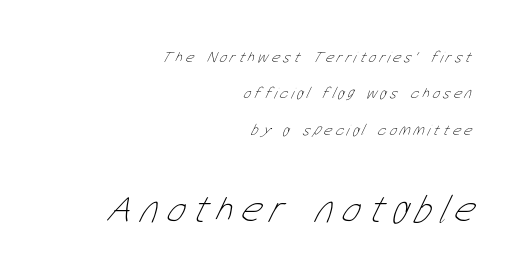
Q: Is the text bold? A: No.
Q: Is the text underlined? A: No.
Q: How is the paragraph aligned? A: Right-aligned.
Q: Is the spacing between lines tight, normal or loose? A: Loose.
Q: Which block of text is set in a larger size, the first (top) or the second (bottom)? A: The second (bottom) one.
Q: Width (condensed, normal, or wide)? A: Condensed.
Q: Stroke contrast? A: Low.
Q: x-height? A: Medium.
Q: Monospaced? A: No.
